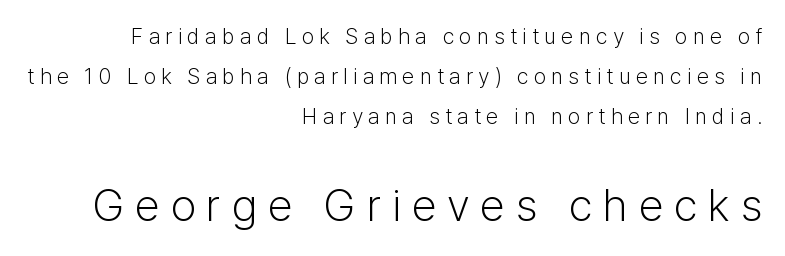
Do the characters align in a grid? No, the font is proportional. The foot of each line stays bare and open. Notice how the stems are strictly vertical — no italics here. The paragraph has a hard right edge and a soft left edge.
